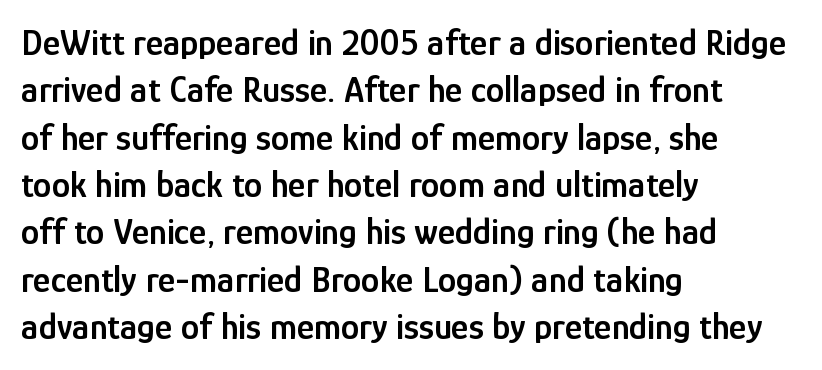
The image shows 37 px semibold, condensed sans-serif type, upright; set left-aligned, normal line spacing (1.28x), normal letter spacing, not underlined; low stroke contrast and a medium x-height.
